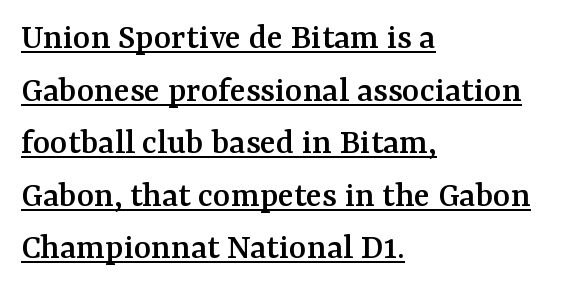
{"serif": "yes", "italic": "no", "width": "normal", "stroke_contrast": "medium", "x_height": "medium", "monospaced": "no", "underline": "yes", "align": "left", "line_spacing": "normal", "line_spacing_ratio": 1.42, "letter_spacing": "normal", "letter_spacing_em": 0.0, "glyph_px": 37}
